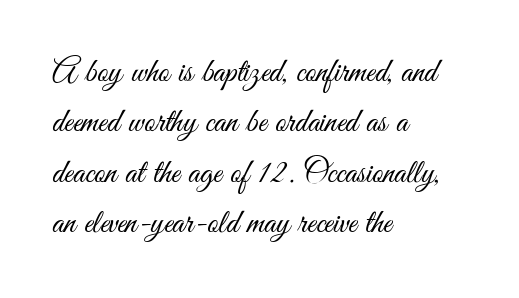
The image shows 34 px light, condensed sans-serif type; set left-aligned, normal line spacing (1.48x), normal letter spacing, not underlined; medium stroke contrast and a small x-height.
